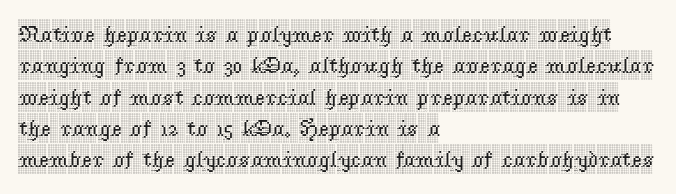
{"italic": "no", "underline": "no", "align": "left", "line_spacing": "normal", "line_spacing_ratio": 1.36, "letter_spacing": "normal", "letter_spacing_em": 0.0, "glyph_px": 23}
